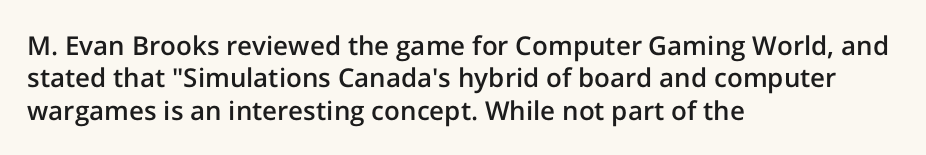
{"italic": "no", "bold": "semi", "underline": "no", "align": "left", "line_spacing": "normal", "line_spacing_ratio": 1.25, "letter_spacing": "normal", "letter_spacing_em": 0.0, "glyph_px": 26}
